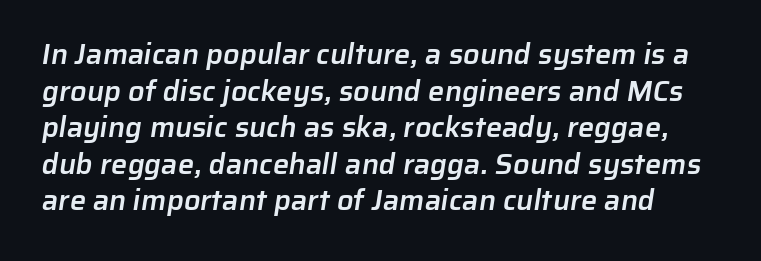
Q: Is the text bold? A: Semi-bold.
Q: Is the typeface a serif or a sans-serif typeface? A: Sans-serif.
Q: Is the text underlined? A: No.
Q: Is the spacing between letters normal or unusually wide? A: Normal.
Q: Is the spacing between lines tight, normal or loose? A: Normal.
Q: Width (condensed, normal, or wide)? A: Normal.
Q: Stroke contrast? A: Low.
Q: x-height? A: Medium.
Q: Monospaced? A: No.
